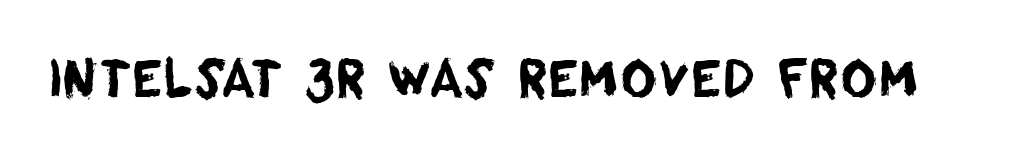
Q: Is the typeface a serif or a sans-serif typeface? A: Sans-serif.
Q: Is the text underlined? A: No.
Q: Is the spacing between letters normal or unusually wide? A: Normal.
Q: Width (condensed, normal, or wide)? A: Normal.
Q: Stroke contrast? A: Low.
Q: x-height? A: Large.
Q: Monospaced? A: No.
